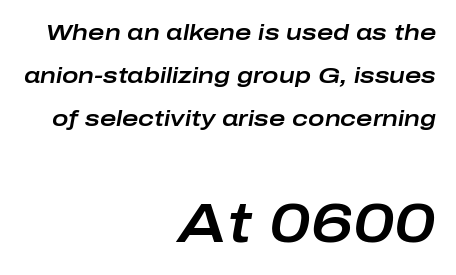
Q: Is the text italic (slanted)? A: Yes, it leans right by about 10 degrees.
Q: Is the text underlined? A: No.
Q: How is the paragraph aligned? A: Right-aligned.
Q: Is the spacing between letters normal or unusually wide? A: Normal.
Q: Is the spacing between lines tight, normal or loose? A: Loose.
Q: Which block of text is set in a larger size, the first (top) or the second (bottom)? A: The second (bottom) one.
Q: Width (condensed, normal, or wide)? A: Wide.
Q: Stroke contrast? A: Low.
Q: x-height? A: Medium.
Q: Monospaced? A: No.
